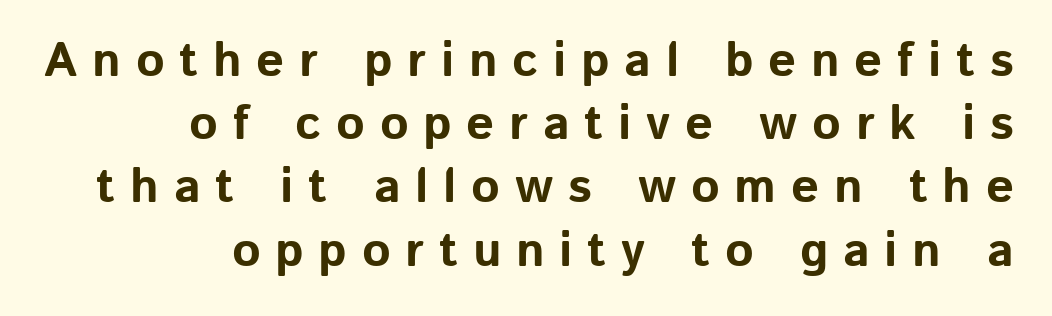
Q: Is the text bold? A: Yes.
Q: Is the text italic (slanted)? A: No, it is upright.
Q: Is the typeface a serif or a sans-serif typeface? A: Sans-serif.
Q: Is the text underlined? A: No.
Q: How is the paragraph aligned? A: Right-aligned.
Q: Is the spacing between letters normal or unusually wide? A: Unusually wide.
Q: Is the spacing between lines tight, normal or loose? A: Normal.
Q: Width (condensed, normal, or wide)? A: Normal.
Q: Stroke contrast? A: Low.
Q: x-height? A: Medium.
Q: Monospaced? A: No.
